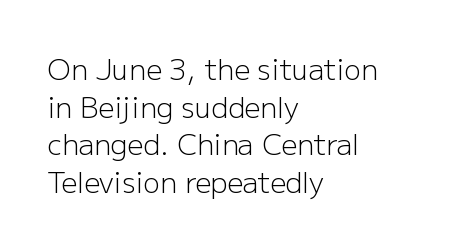
Q: Is the text bold? A: No.
Q: Is the text italic (slanted)? A: No, it is upright.
Q: Is the typeface a serif or a sans-serif typeface? A: Sans-serif.
Q: Is the text underlined? A: No.
Q: How is the paragraph aligned? A: Left-aligned.
Q: Is the spacing between letters normal or unusually wide? A: Normal.
Q: Is the spacing between lines tight, normal or loose? A: Normal.
Q: Width (condensed, normal, or wide)? A: Normal.
Q: Stroke contrast? A: Low.
Q: x-height? A: Medium.
Q: Monospaced? A: No.
